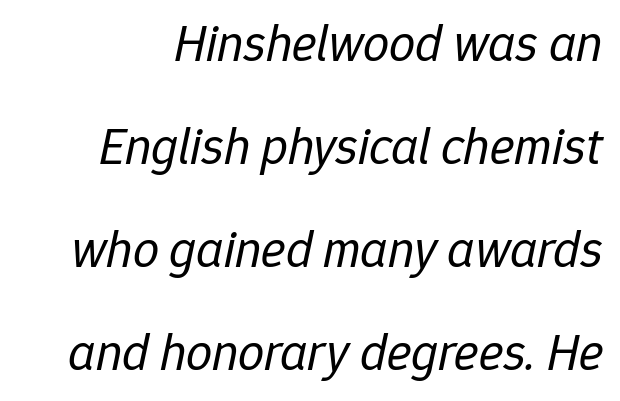
Q: Is the text bold? A: No.
Q: Is the text italic (slanted)? A: Yes, it leans right by about 12 degrees.
Q: Is the text underlined? A: No.
Q: Is the spacing between letters normal or unusually wide? A: Normal.
Q: Is the spacing between lines tight, normal or loose? A: Loose.
Q: Width (condensed, normal, or wide)? A: Normal.
Q: Stroke contrast? A: Low.
Q: x-height? A: Medium.
Q: Monospaced? A: No.
